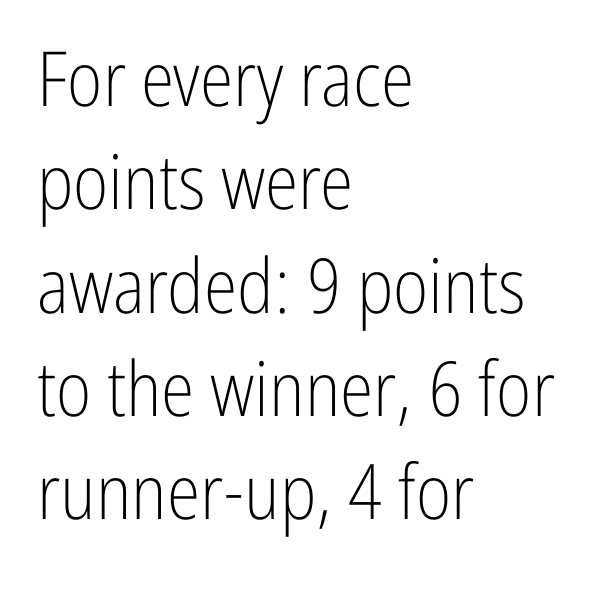
{"serif": "no", "italic": "no", "bold": "no", "weight": "light", "width": "condensed", "stroke_contrast": "low", "x_height": "medium", "monospaced": "no", "underline": "no", "align": "left", "line_spacing": "normal", "line_spacing_ratio": 1.36, "letter_spacing": "normal", "letter_spacing_em": 0.0, "glyph_px": 76}
